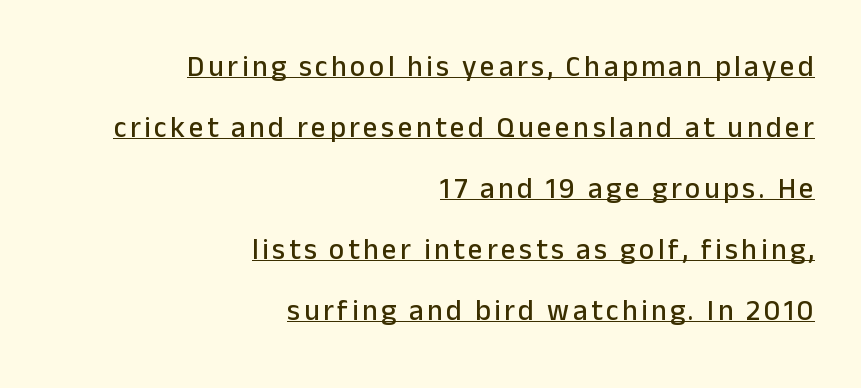
Q: Is the text italic (slanted)? A: No, it is upright.
Q: Is the typeface a serif or a sans-serif typeface? A: Sans-serif.
Q: Is the text underlined? A: Yes.
Q: How is the paragraph aligned? A: Right-aligned.
Q: Is the spacing between lines tight, normal or loose? A: Loose.
Q: Width (condensed, normal, or wide)? A: Normal.
Q: Stroke contrast? A: Low.
Q: x-height? A: Medium.
Q: Monospaced? A: No.
